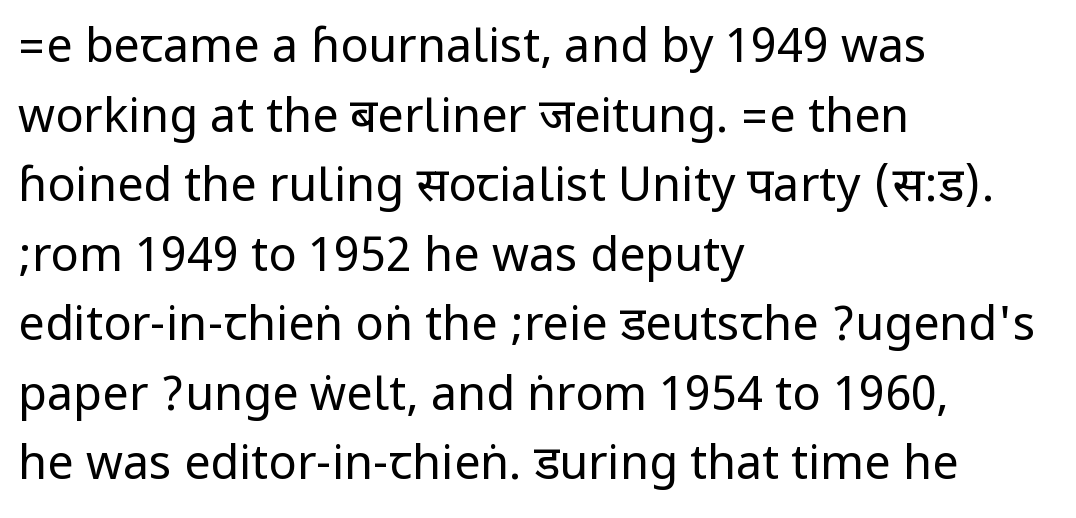
Q: Is the text bold? A: No.
Q: Is the text italic (slanted)? A: No, it is upright.
Q: Is the typeface a serif or a sans-serif typeface? A: Sans-serif.
Q: Is the text underlined? A: No.
Q: How is the paragraph aligned? A: Left-aligned.
Q: Is the spacing between letters normal or unusually wide? A: Normal.
Q: Is the spacing between lines tight, normal or loose? A: Normal.
Q: Width (condensed, normal, or wide)? A: Condensed.
Q: Stroke contrast? A: Low.
